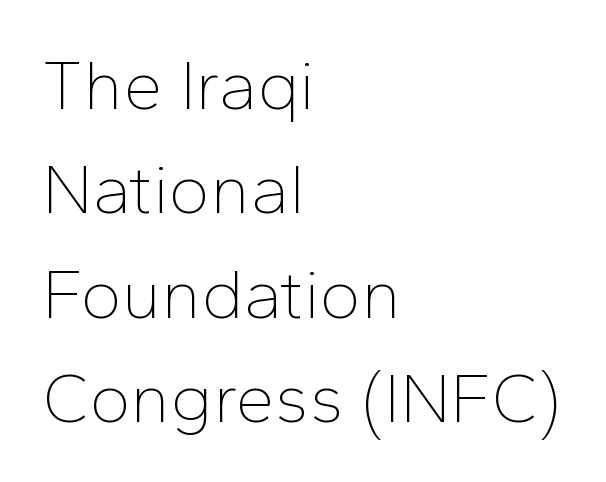
The image shows 70 px thin sans-serif type, upright; set left-aligned, normal line spacing (1.49x), normal letter spacing, not underlined; low stroke contrast and a medium x-height.
